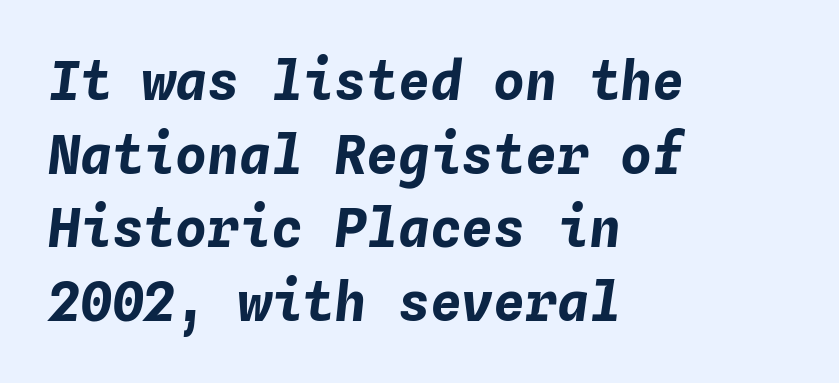
{"italic": "yes", "lean": "right", "slant_degrees": 4, "bold": "yes", "weight": "bold", "width": "normal", "stroke_contrast": "low", "x_height": "medium", "monospaced": "yes", "underline": "no", "align": "left", "line_spacing": "normal", "line_spacing_ratio": 1.39, "letter_spacing": "normal", "letter_spacing_em": 0.0, "glyph_px": 53}
